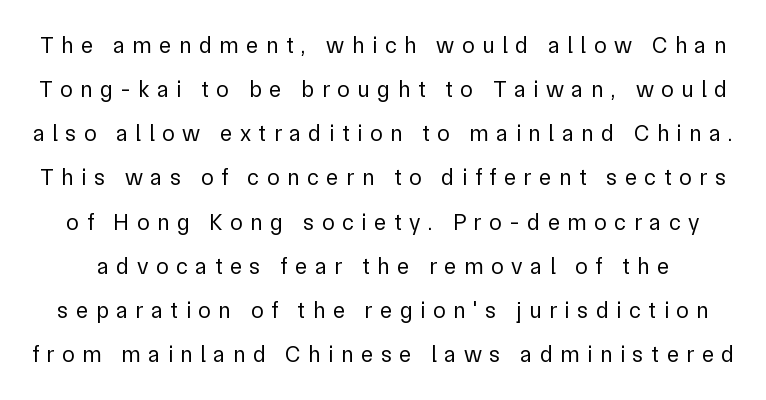
Vertically, the passage feels expansive, rows floating well apart. The passage shown is not bold in any degree. The zone under the glyphs is completely vacant. Posture: vertical. Loose tracking; the words dissolve into strings of separated letters.
